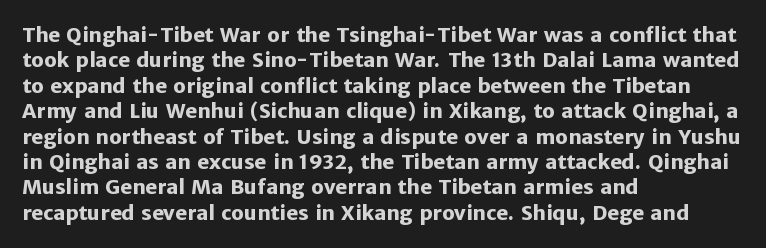
The image shows 20 px bold type, upright; set left-aligned, normal line spacing (1.27x), normal letter spacing, not underlined.
